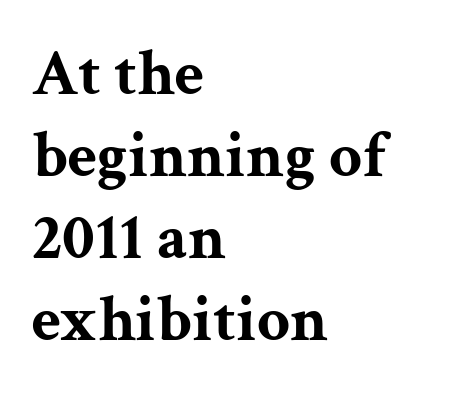
Q: Is the text bold? A: Yes.
Q: Is the text italic (slanted)? A: No, it is upright.
Q: Is the typeface a serif or a sans-serif typeface? A: Serif.
Q: Is the text underlined? A: No.
Q: How is the paragraph aligned? A: Left-aligned.
Q: Is the spacing between letters normal or unusually wide? A: Normal.
Q: Is the spacing between lines tight, normal or loose? A: Normal.
Q: Width (condensed, normal, or wide)? A: Wide.
Q: Stroke contrast? A: Medium.
Q: x-height? A: Medium.
Q: Monospaced? A: No.
